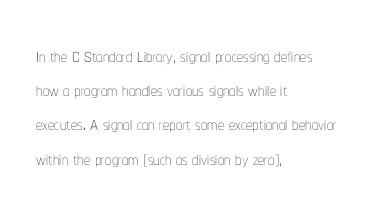
{"italic": "no", "bold": "no", "underline": "no", "align": "left", "line_spacing": "normal", "line_spacing_ratio": 1.37, "letter_spacing": "normal", "letter_spacing_em": 0.0, "glyph_px": 25}
